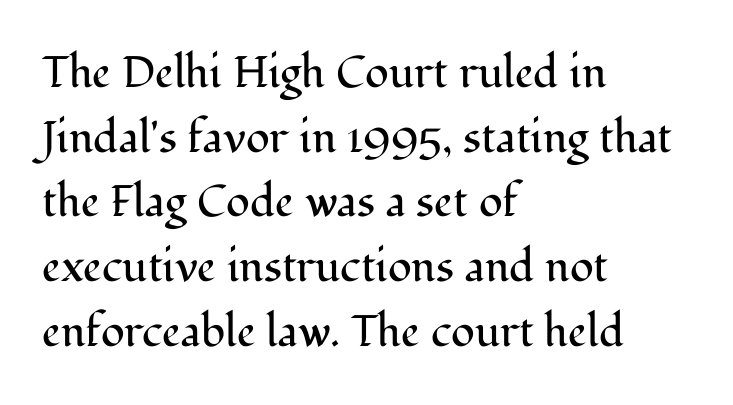
The image shows 44 px regular-weight serif type, upright; set left-aligned, normal line spacing (1.47x), normal letter spacing, not underlined; medium stroke contrast and a medium x-height.
